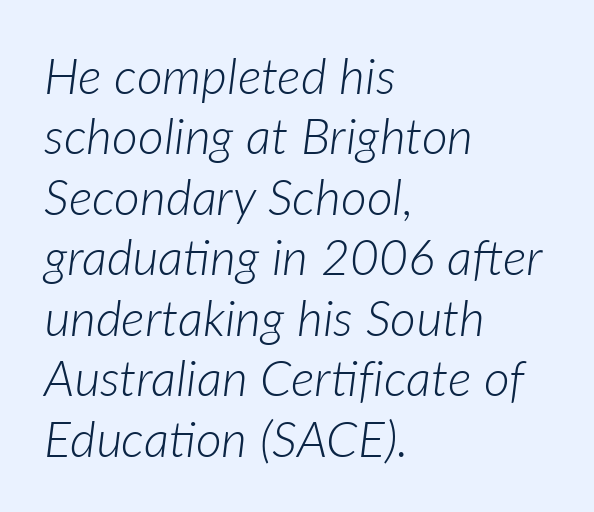
{"italic": "yes", "lean": "right", "slant_degrees": 7, "bold": "no", "weight": "light", "width": "normal", "stroke_contrast": "low", "x_height": "medium", "monospaced": "no", "underline": "no", "align": "left", "line_spacing_ratio": 1.21, "letter_spacing": "normal", "letter_spacing_em": 0.0, "glyph_px": 50}
